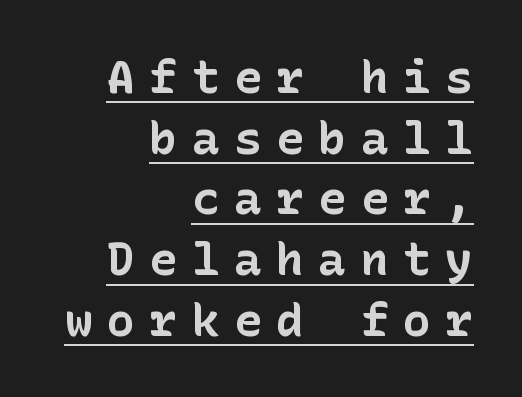
{"serif": "no", "italic": "no", "bold": "yes", "weight": "bold", "width": "normal", "stroke_contrast": "low", "x_height": "medium", "underline": "yes", "align": "right", "line_spacing": "normal", "line_spacing_ratio": 1.32, "letter_spacing": "wide", "letter_spacing_em": 0.32, "glyph_px": 46}
